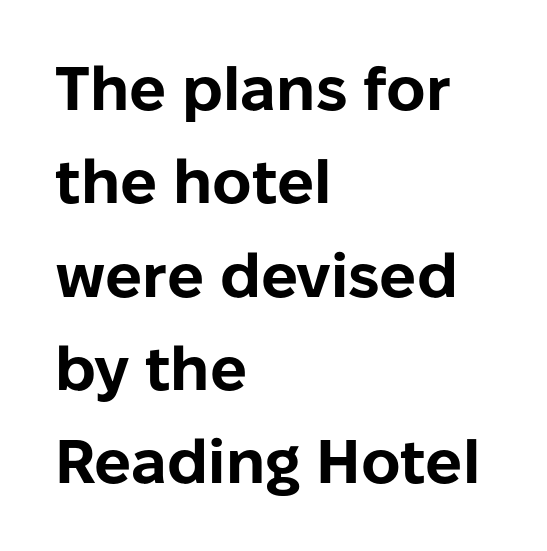
{"serif": "no", "italic": "no", "bold": "yes", "weight": "bold", "width": "normal", "stroke_contrast": "low", "x_height": "medium", "monospaced": "no", "underline": "no", "align": "left", "line_spacing": "normal", "line_spacing_ratio": 1.53, "letter_spacing": "normal", "letter_spacing_em": 0.0, "glyph_px": 61}
